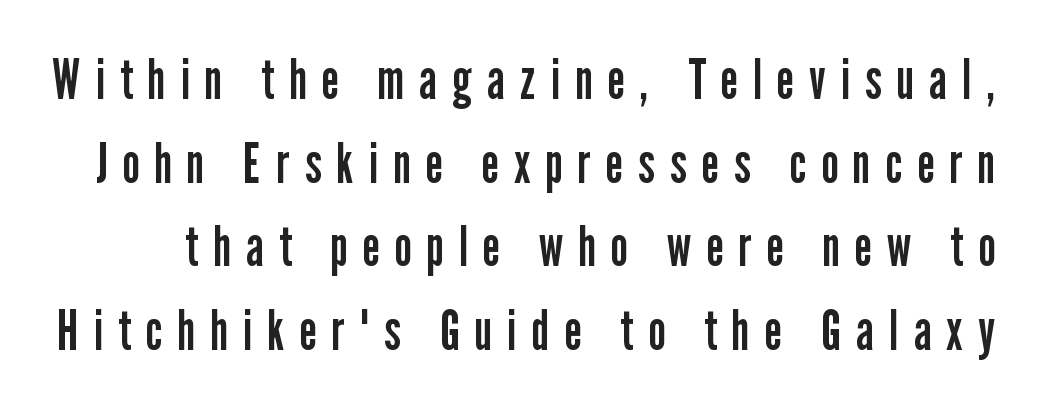
The image shows 55 px regular-weight, condensed sans-serif type, upright; set normal line spacing (1.52x), unusually wide letter spacing (+0.28 em), not underlined; low stroke contrast and a medium x-height.
